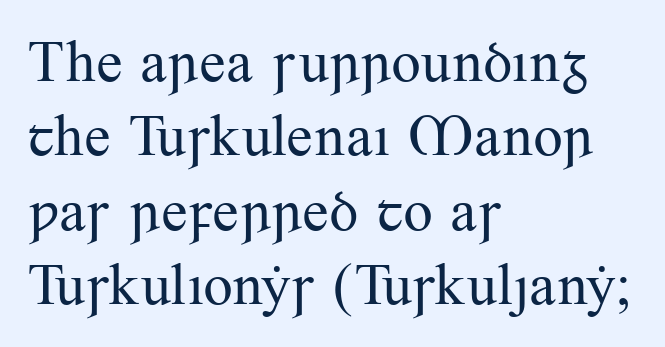
{"serif": "yes", "italic": "no", "bold": "no", "weight": "regular", "width": "normal", "stroke_contrast": "medium", "x_height": "small", "monospaced": "no", "underline": "no", "align": "left", "line_spacing": "normal", "line_spacing_ratio": 1.26, "letter_spacing": "normal", "letter_spacing_em": 0.0, "glyph_px": 59}
